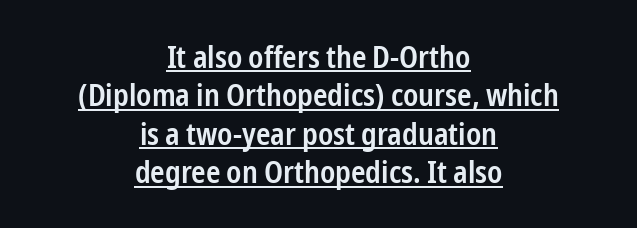
Q: Is the text bold? A: Semi-bold.
Q: Is the text italic (slanted)? A: No, it is upright.
Q: Is the typeface a serif or a sans-serif typeface? A: Sans-serif.
Q: Is the text underlined? A: Yes.
Q: How is the paragraph aligned? A: Centered.
Q: Is the spacing between letters normal or unusually wide? A: Normal.
Q: Width (condensed, normal, or wide)? A: Condensed.
Q: Stroke contrast? A: Low.
Q: x-height? A: Medium.
Q: Monospaced? A: No.
